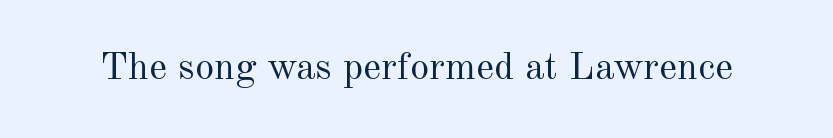
Q: Is the text bold? A: No.
Q: Is the text italic (slanted)? A: No, it is upright.
Q: Is the typeface a serif or a sans-serif typeface? A: Serif.
Q: Is the text underlined? A: No.
Q: Is the spacing between letters normal or unusually wide? A: Normal.
Q: Width (condensed, normal, or wide)? A: Normal.
Q: x-height? A: Small.
Q: Monospaced? A: No.
